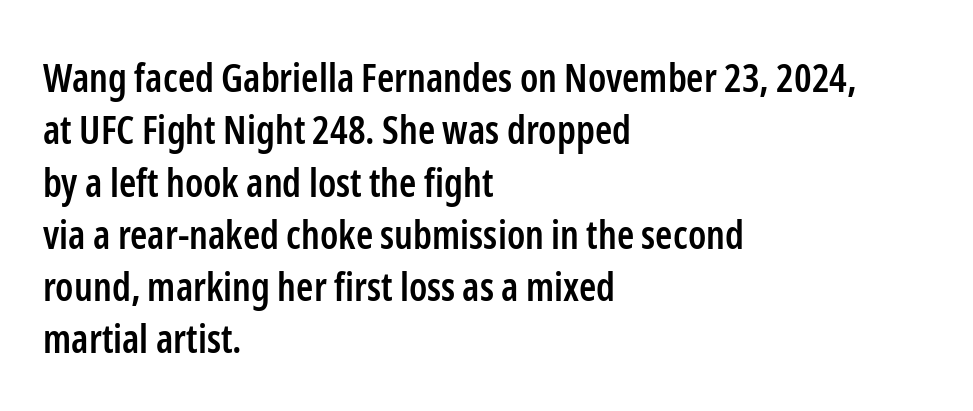
{"serif": "no", "italic": "no", "bold": "semi", "weight": "semibold", "width": "condensed", "stroke_contrast": "low", "x_height": "medium", "monospaced": "no", "underline": "no", "align": "left", "line_spacing": "normal", "line_spacing_ratio": 1.34, "letter_spacing": "normal", "letter_spacing_em": 0.0, "glyph_px": 39}
